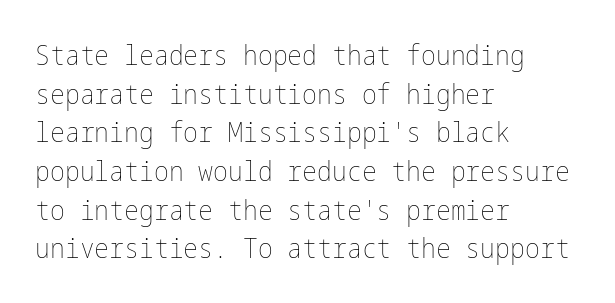
The lettering holds an erect, upright posture throughout. The setting favours the left margin, as ordinary paragraphs usually do. A normal amount of white space separates one row of letters from the next. Look at the tracking — it's just the regular setting, nothing added. Only glyphs here, with clear space below each row.
